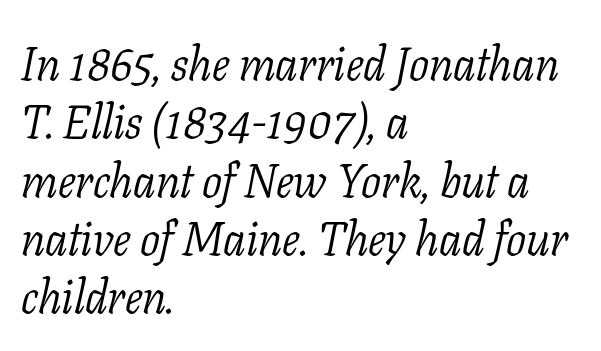
Q: Is the text bold? A: No.
Q: Is the text italic (slanted)? A: Yes, it leans right by about 11 degrees.
Q: Is the typeface a serif or a sans-serif typeface? A: Serif.
Q: Is the text underlined? A: No.
Q: How is the paragraph aligned? A: Left-aligned.
Q: Is the spacing between letters normal or unusually wide? A: Normal.
Q: Width (condensed, normal, or wide)? A: Normal.
Q: Stroke contrast? A: Low.
Q: x-height? A: Medium.
Q: Monospaced? A: No.
